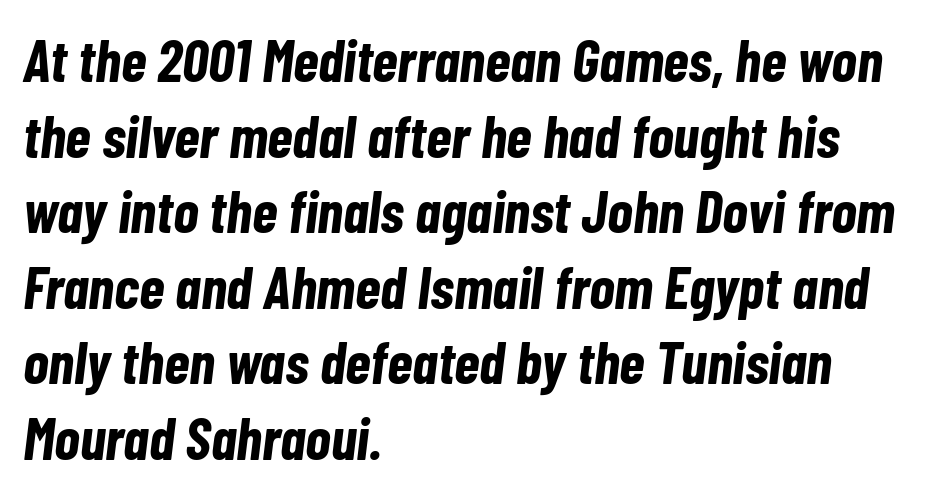
{"italic": "yes", "lean": "right", "slant_degrees": 7, "bold": "yes", "weight": "bold", "width": "condensed", "stroke_contrast": "low", "x_height": "medium", "monospaced": "no", "underline": "no", "align": "left", "line_spacing": "normal", "line_spacing_ratio": 1.28, "letter_spacing": "normal", "letter_spacing_em": 0.0, "glyph_px": 59}
